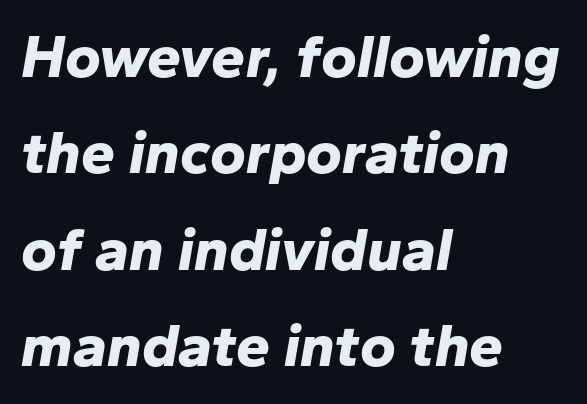
The image shows 61 px bold type, italic (leaning right); set left-aligned, normal line spacing (1.58x), normal letter spacing, not underlined; low stroke contrast and a medium x-height.
